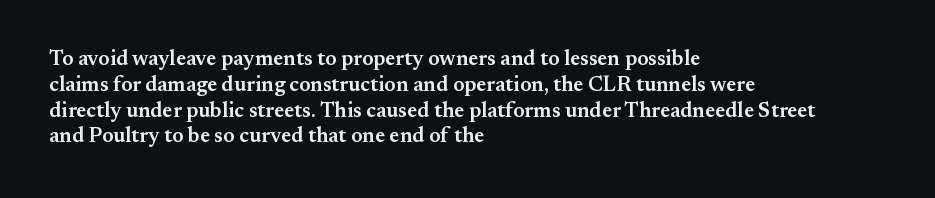
Weight: semibold (demi). Clear beneath every line of the passage. Nothing unusual about the tracking: characters are spaced as the font intends. Notice how the stems are strictly vertical — no italics here. This sample is left-justified, so line endings fall wherever the words run out.
